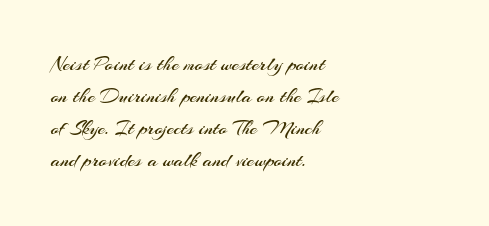
{"bold": "no", "underline": "no", "align": "left", "line_spacing": "normal", "line_spacing_ratio": 1.53, "letter_spacing": "normal", "letter_spacing_em": 0.0, "glyph_px": 21}
